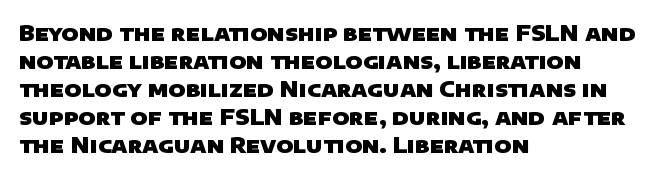
The image shows 21 px bold type; set left-aligned, normal line spacing (1.33x), normal letter spacing, not underlined.
